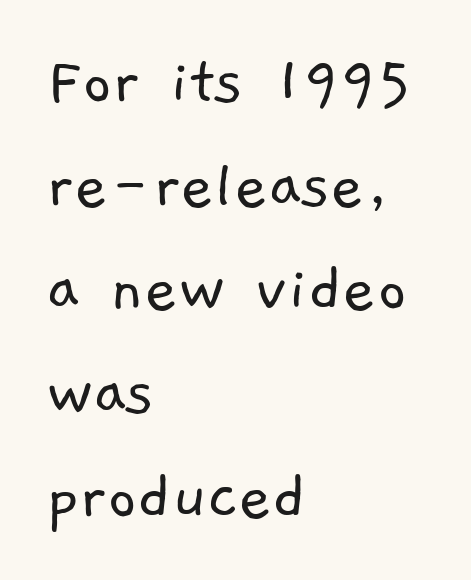
Q: Is the text bold? A: No.
Q: Is the typeface a serif or a sans-serif typeface? A: Sans-serif.
Q: Is the text underlined? A: No.
Q: How is the paragraph aligned? A: Left-aligned.
Q: Is the spacing between letters normal or unusually wide? A: Normal.
Q: Is the spacing between lines tight, normal or loose? A: Normal.
Q: Width (condensed, normal, or wide)? A: Normal.
Q: Stroke contrast? A: Low.
Q: x-height? A: Medium.
Q: Monospaced? A: No.
